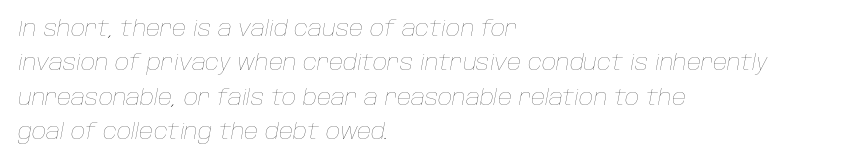
Observe the ordinary spacing: letters are neighbours, not strangers. Vertical spacing — default. Stem width sits at or under what a default text font uses. A typesetter would mark this as italic. Underlining? Definitely not there.
